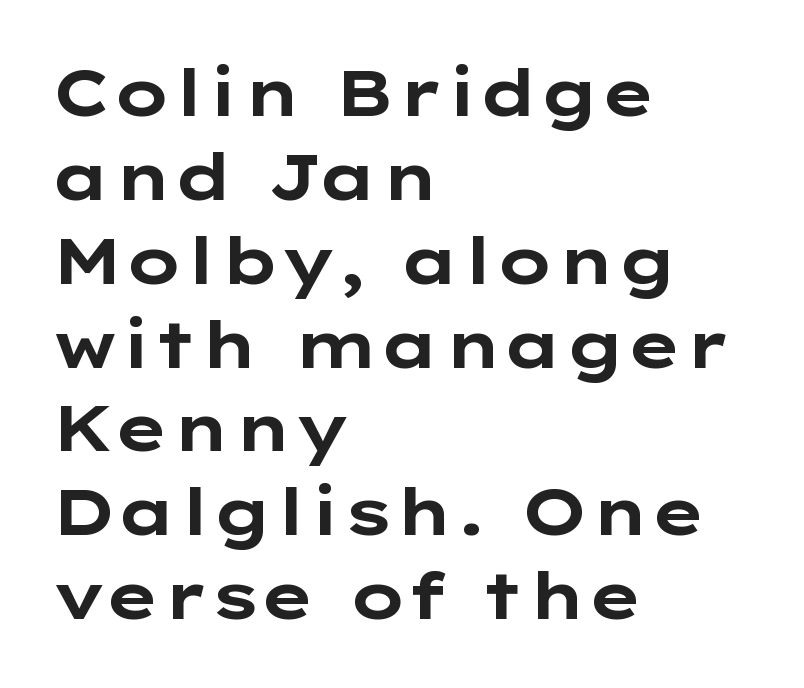
{"serif": "no", "italic": "no", "bold": "yes", "weight": "bold", "width": "wide", "stroke_contrast": "low", "x_height": "medium", "monospaced": "no", "underline": "no", "align": "left", "line_spacing": "normal", "line_spacing_ratio": 1.29, "letter_spacing": "normal", "letter_spacing_em": 0.0, "glyph_px": 65}
